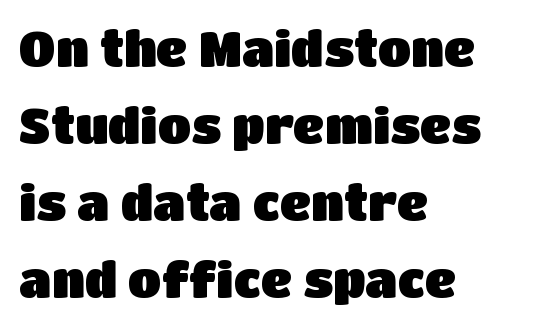
Q: Is the text italic (slanted)? A: No, it is upright.
Q: Is the typeface a serif or a sans-serif typeface? A: Sans-serif.
Q: Is the text underlined? A: No.
Q: How is the paragraph aligned? A: Left-aligned.
Q: Is the spacing between letters normal or unusually wide? A: Normal.
Q: Is the spacing between lines tight, normal or loose? A: Normal.
Q: Width (condensed, normal, or wide)? A: Normal.
Q: Stroke contrast? A: Low.
Q: x-height? A: Large.
Q: Monospaced? A: No.
